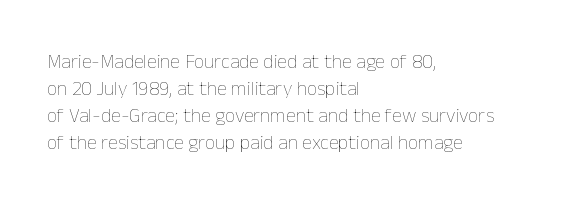
Q: Is the text bold? A: No.
Q: Is the text italic (slanted)? A: No, it is upright.
Q: Is the text underlined? A: No.
Q: How is the paragraph aligned? A: Left-aligned.
Q: Is the spacing between letters normal or unusually wide? A: Normal.
Q: Is the spacing between lines tight, normal or loose? A: Normal.
